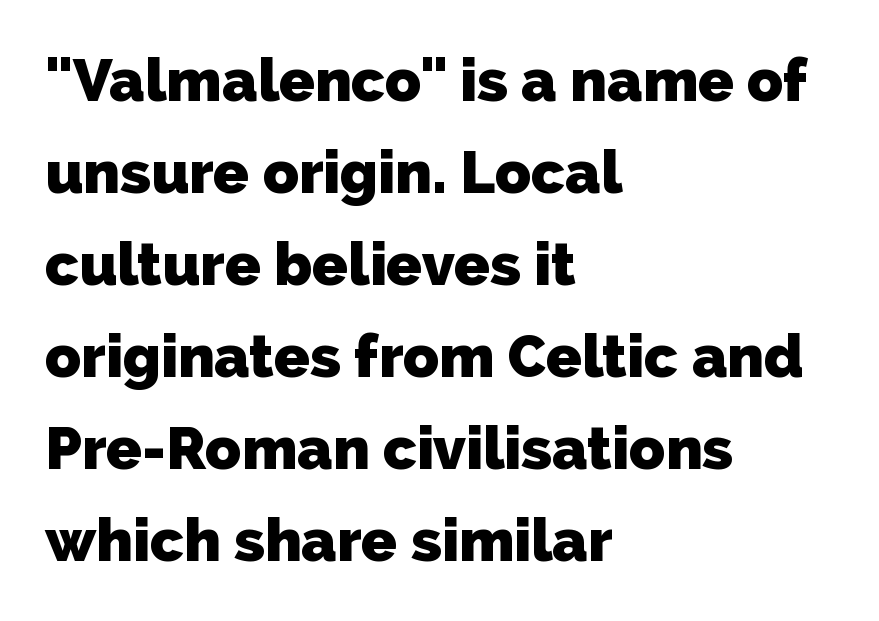
Proportional: the letters do not fall into vertical columns. The space directly below the letters is spotless. Its strokes are broad and dark, the hallmark of bold type. The text was rendered using a sans face with plain stroke endings.
